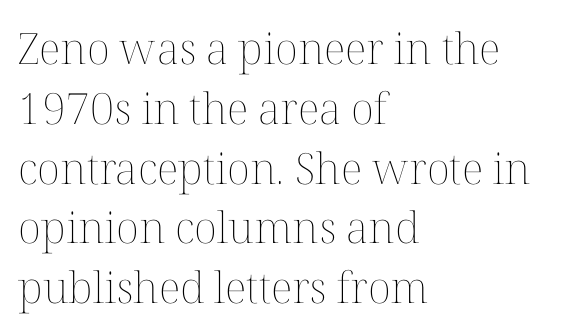
Every character sits straight up, as roman type does. Summary of vertical rhythm: regular, with standard interline spacing. The space directly below the letters is spotless. Stem width sits at or under what a default text font uses.
